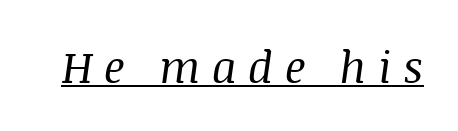
The rendering uses natural spacing where letterforms have individual widths. Yep, those are serifs on the letters. The words here are underlined. In terms of letterspacing, this is a distinctly airy, spread setting. The whole block is typeset with a tilt.
